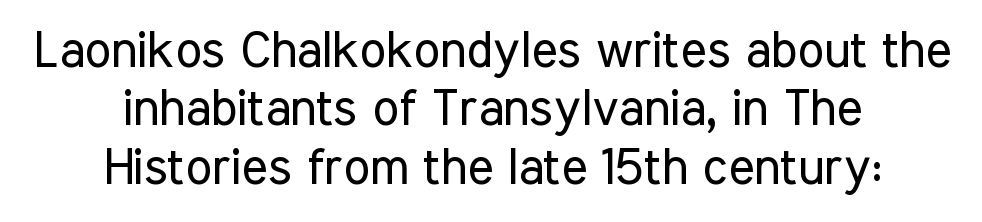
{"serif": "no", "italic": "no", "bold": "no", "weight": "regular", "width": "condensed", "stroke_contrast": "low", "x_height": "medium", "monospaced": "no", "underline": "no", "align": "center", "line_spacing_ratio": 1.17, "letter_spacing": "normal", "letter_spacing_em": 0.0, "glyph_px": 50}
